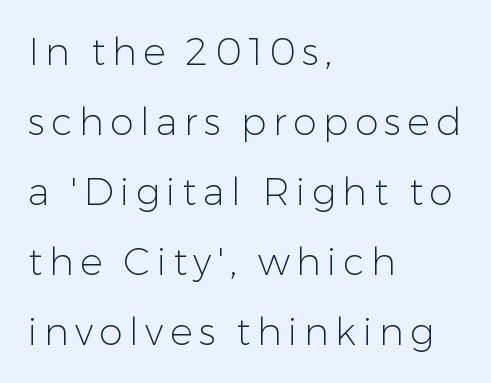
Descenders are the only things crossing below the line. The strokes carry an ordinary text weight at most. The ragged edge is on the right, which tells us the setting is flush left. These lines were composed using upright roman letters.
